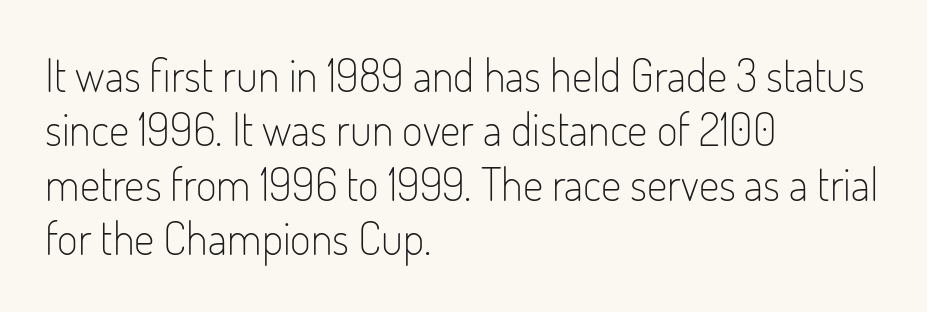
The image shows 45 px light, condensed sans-serif type, upright; set left-aligned, line spacing 1.21x, normal letter spacing, not underlined; low stroke contrast and a small x-height.
